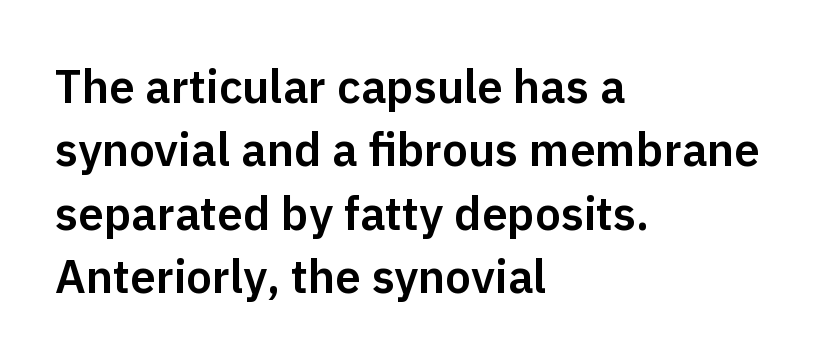
The typeface chosen for these lines omits serifs. Teacher's note: observe the even left margin — that is flush-left alignment. Note the varied advance widths — an 'i' is clearly narrower than an 'm'. Designer's note — italics off, roman on. Reading down the column, the eye jumps a familiar distance to each next line. Glance below the letters and you will spot only blank space.
